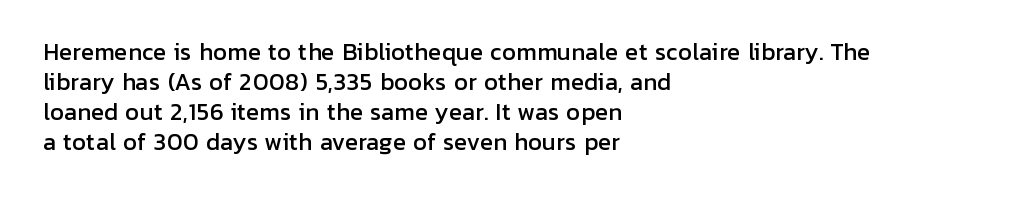
{"italic": "no", "underline": "no", "align": "left", "line_spacing": "normal", "line_spacing_ratio": 1.37, "letter_spacing": "normal", "letter_spacing_em": 0.0, "glyph_px": 22}
